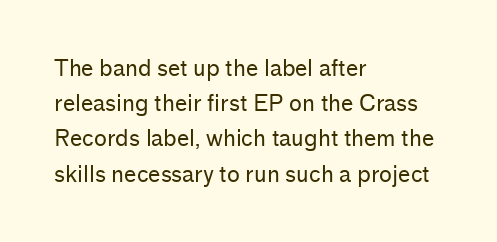
{"italic": "no", "bold": "no", "underline": "no", "align": "left", "line_spacing": "normal", "line_spacing_ratio": 1.6, "letter_spacing": "normal", "letter_spacing_em": 0.0, "glyph_px": 22}
